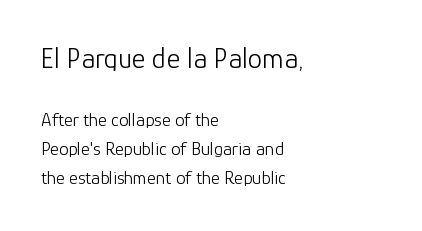
{"serif": "no", "italic": "no", "bold": "no", "weight": "light", "width": "normal", "stroke_contrast": "low", "x_height": "medium", "monospaced": "no", "underline": "no", "align": "left", "line_spacing": "normal", "line_spacing_ratio": 1.52, "letter_spacing": "normal", "letter_spacing_em": 0.0, "larger_block": "first", "size_ratio": 1.53, "glyph_px": 29}
